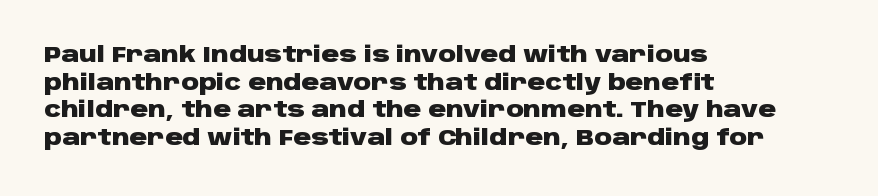
Q: Is the text bold? A: Yes.
Q: Is the text italic (slanted)? A: No, it is upright.
Q: Is the text underlined? A: No.
Q: How is the paragraph aligned? A: Left-aligned.
Q: Is the spacing between letters normal or unusually wide? A: Normal.
Q: Is the spacing between lines tight, normal or loose? A: Normal.
